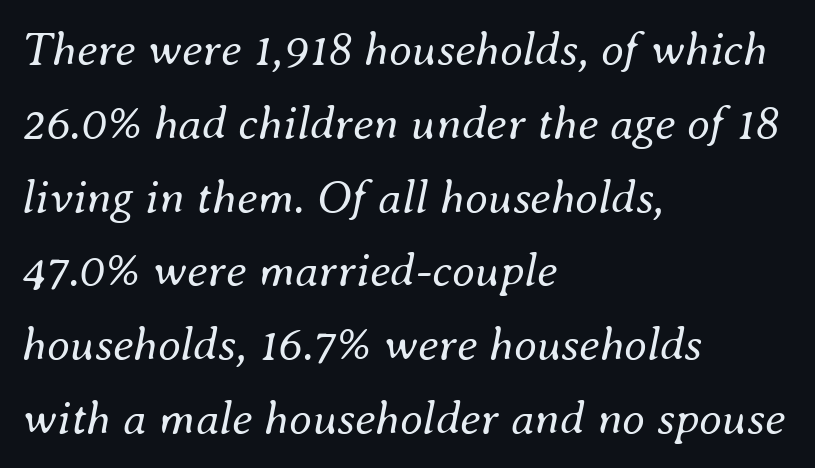
Proportional: the letters do not fall into vertical columns. Layout note: lines flush left. The font is comparable to plain body text, perhaps lighter. The type is set solid horizontally, with unmodified tracking. Quick note: interline space is typical. The font's italic variant was chosen for this text.
